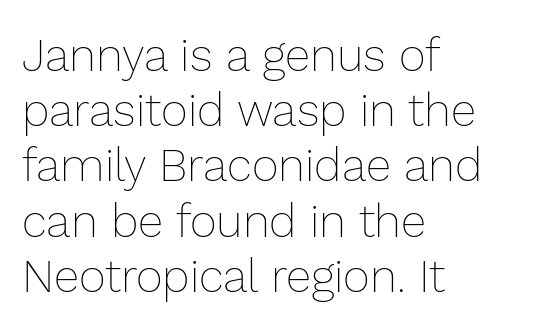
The image shows 46 px thin type, upright; set left-aligned, line spacing 1.2x, normal letter spacing, not underlined; low stroke contrast and a medium x-height.
